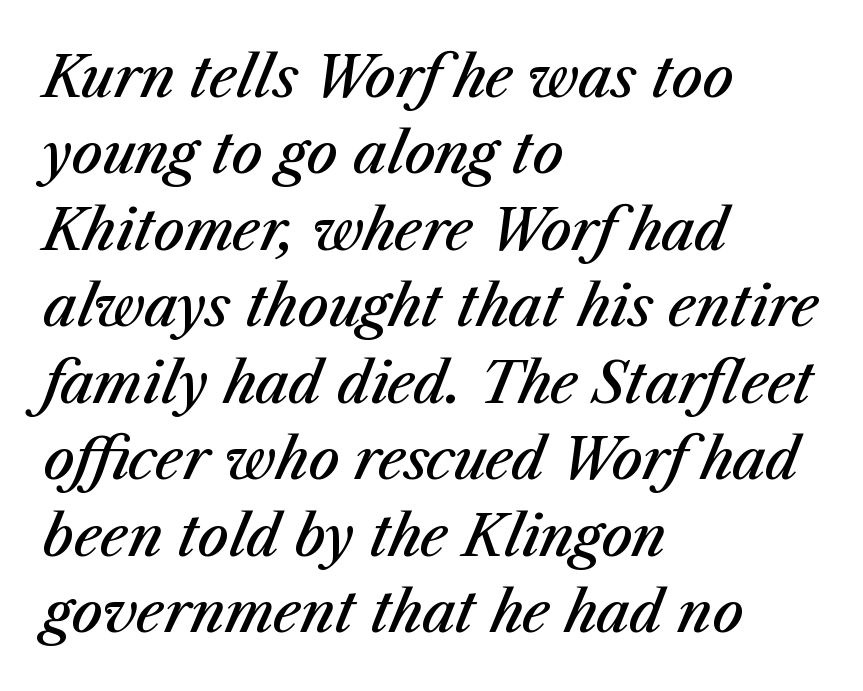
{"italic": "yes", "lean": "right", "slant_degrees": 23, "bold": "semi", "weight": "semibold", "width": "normal", "stroke_contrast": "medium", "x_height": "medium", "monospaced": "no", "underline": "no", "align": "left", "line_spacing": "normal", "line_spacing_ratio": 1.39, "letter_spacing": "normal", "letter_spacing_em": 0.0, "glyph_px": 55}
